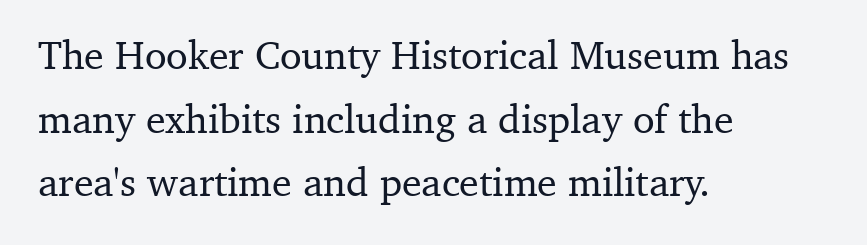
Q: Is the text italic (slanted)? A: No, it is upright.
Q: Is the typeface a serif or a sans-serif typeface? A: Serif.
Q: Is the text underlined? A: No.
Q: How is the paragraph aligned? A: Left-aligned.
Q: Is the spacing between letters normal or unusually wide? A: Normal.
Q: Is the spacing between lines tight, normal or loose? A: Normal.
Q: Width (condensed, normal, or wide)? A: Normal.
Q: Stroke contrast? A: Medium.
Q: x-height? A: Medium.
Q: Monospaced? A: No.
